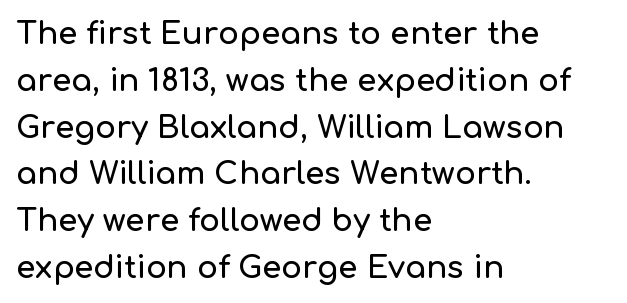
The image shows 31 px sans-serif type, upright; set left-aligned, normal line spacing (1.51x), normal letter spacing, not underlined; low stroke contrast and a medium x-height.
